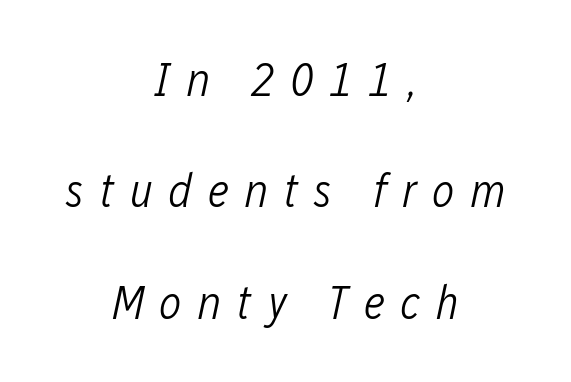
Q: Is the text bold? A: No.
Q: Is the text italic (slanted)? A: Yes, it leans right by about 12 degrees.
Q: Is the text underlined? A: No.
Q: How is the paragraph aligned? A: Centered.
Q: Is the spacing between letters normal or unusually wide? A: Unusually wide.
Q: Is the spacing between lines tight, normal or loose? A: Loose.
Q: Width (condensed, normal, or wide)? A: Condensed.
Q: Stroke contrast? A: Low.
Q: x-height? A: Medium.
Q: Monospaced? A: No.
